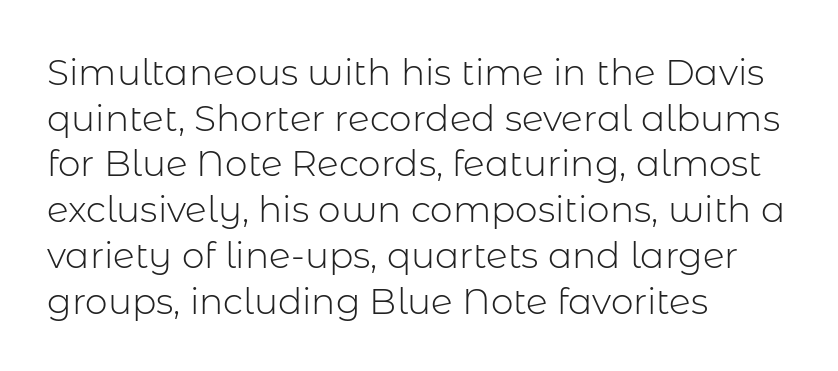
Q: Is the text bold? A: No.
Q: Is the text italic (slanted)? A: No, it is upright.
Q: Is the typeface a serif or a sans-serif typeface? A: Sans-serif.
Q: Is the text underlined? A: No.
Q: How is the paragraph aligned? A: Left-aligned.
Q: Is the spacing between letters normal or unusually wide? A: Normal.
Q: Is the spacing between lines tight, normal or loose? A: Normal.
Q: Width (condensed, normal, or wide)? A: Normal.
Q: Stroke contrast? A: Low.
Q: x-height? A: Medium.
Q: Monospaced? A: No.
